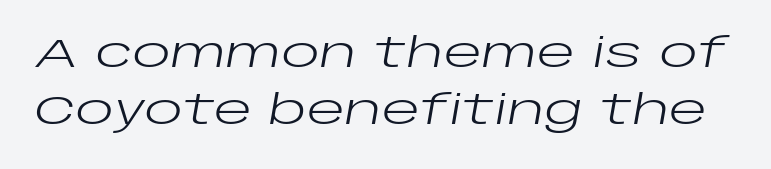
Think standard paragraph weight, or any step lighter than that. Check the space under the baseline: it is left empty. The rows are spaced the way most documents space them. This rendering leaves character spacing at its baseline value.
